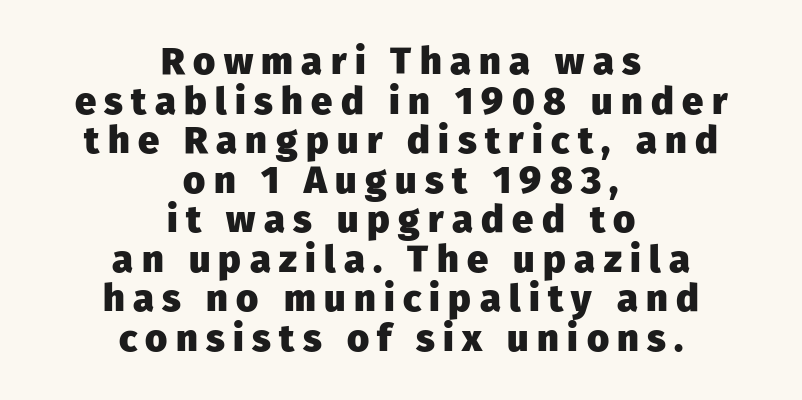
Tall strokes in this sample are plumb rather than angled. Only glyphs here, with clear space below each row. Horizontally, the lines are justified to the midpoint only. Chunky letters — that's bold for sure. The rendering uses natural spacing where letterforms have individual widths. A sans-serif font was chosen for this passage.
